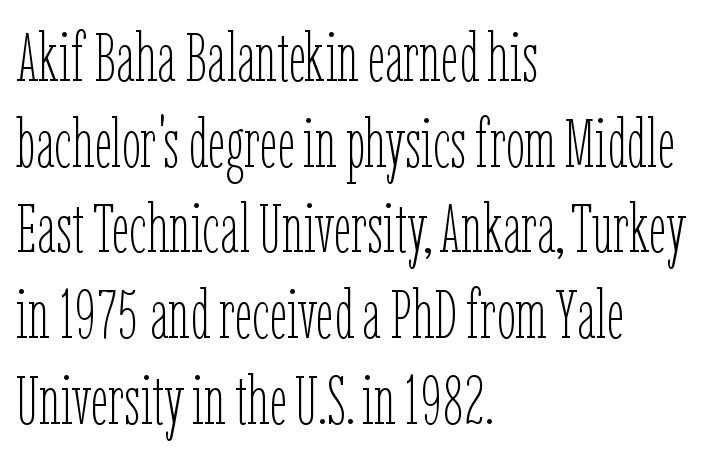
The image shows 68 px thin, condensed type, upright; set left-aligned, normal line spacing (1.26x), normal letter spacing, not underlined; low stroke contrast and a medium x-height.
